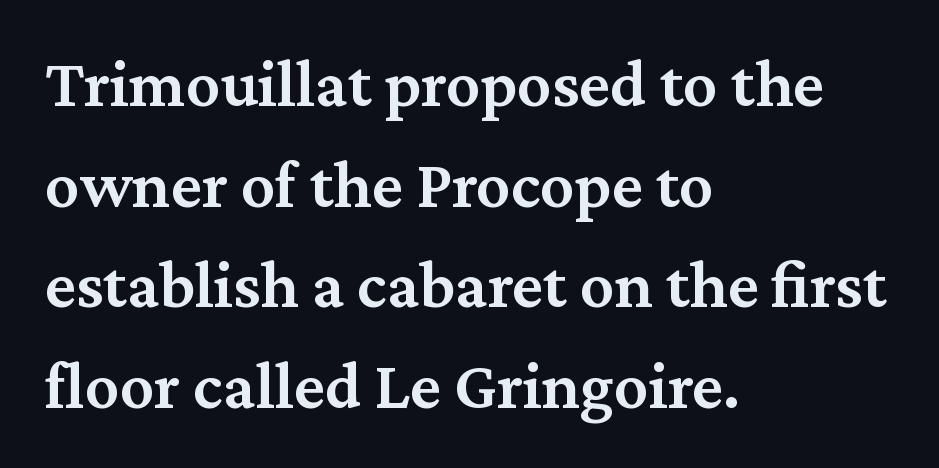
The block of text has a typical density, with ordinary space between rows. Firm but not heavy-handed strokes: this text is semibold. The type family on display is of the serif kind. Each word holds together tightly as a unit, with standard inter-letter gaps.
